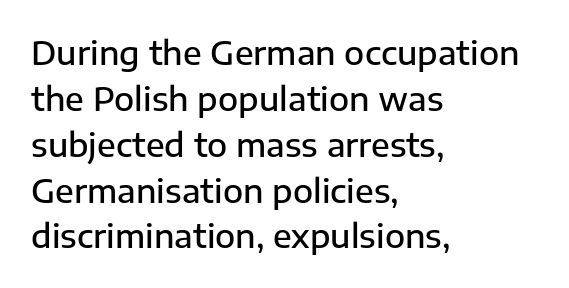
The image shows 33 px semibold sans-serif type, upright; set left-aligned, normal line spacing (1.39x), normal letter spacing, not underlined; low stroke contrast and a medium x-height.
